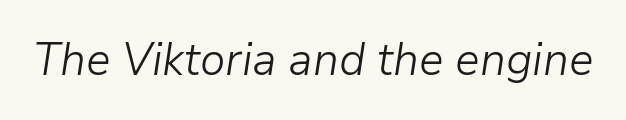
Q: Is the text bold? A: No.
Q: Is the text italic (slanted)? A: Yes, it leans right by about 9 degrees.
Q: Is the text underlined? A: No.
Q: Is the spacing between letters normal or unusually wide? A: Normal.
Q: Width (condensed, normal, or wide)? A: Normal.
Q: Stroke contrast? A: Low.
Q: x-height? A: Medium.
Q: Monospaced? A: No.
